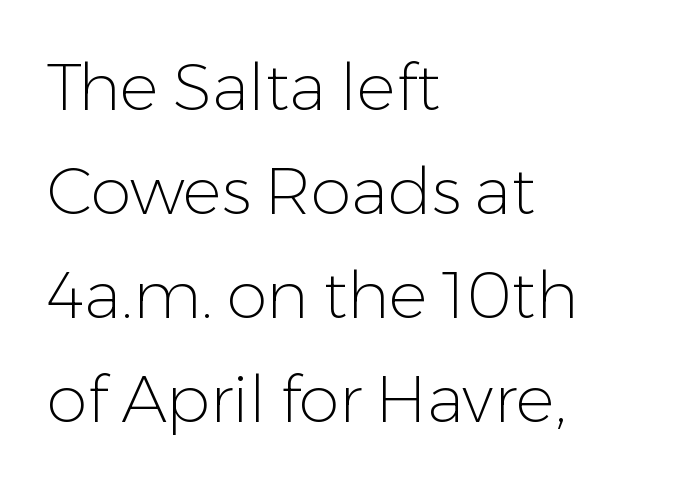
The image shows 65 px light sans-serif type, upright; set left-aligned, normal line spacing (1.6x), normal letter spacing, not underlined; low stroke contrast and a medium x-height.
